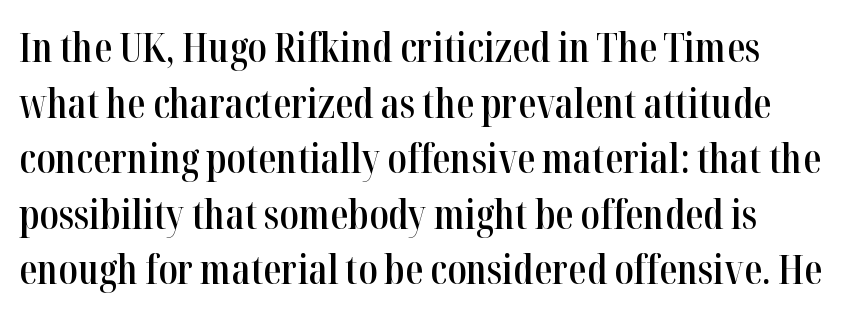
The image shows 40 px semibold, condensed serif type, upright; set left-aligned, normal line spacing (1.39x), normal letter spacing, not underlined; high stroke contrast and a medium x-height.
